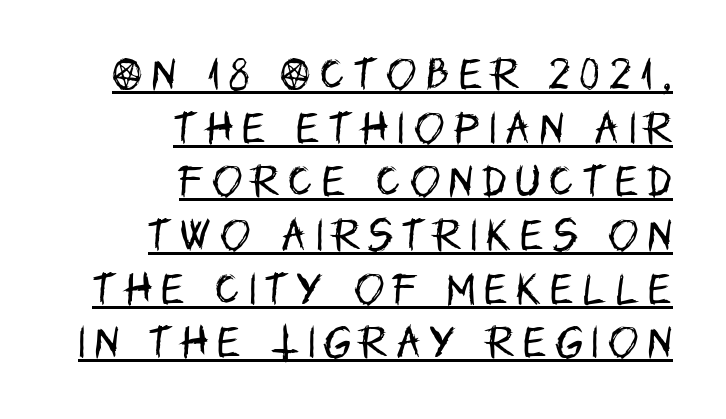
The line-height multiplier appears to be the usual default. This sample uses an upright cut, with every glyph sitting square on the baseline. Here the designer chose a conventional face with non-uniform glyph widths. This sample is right-justified, so line beginnings fall wherever the words allow.
